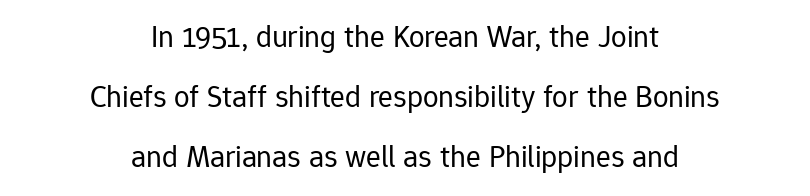
{"serif": "no", "italic": "no", "bold": "no", "weight": "regular", "width": "normal", "stroke_contrast": "low", "x_height": "medium", "monospaced": "no", "underline": "no", "align": "center", "line_spacing": "loose", "line_spacing_ratio": 1.93, "letter_spacing": "normal", "letter_spacing_em": 0.0, "glyph_px": 31}
